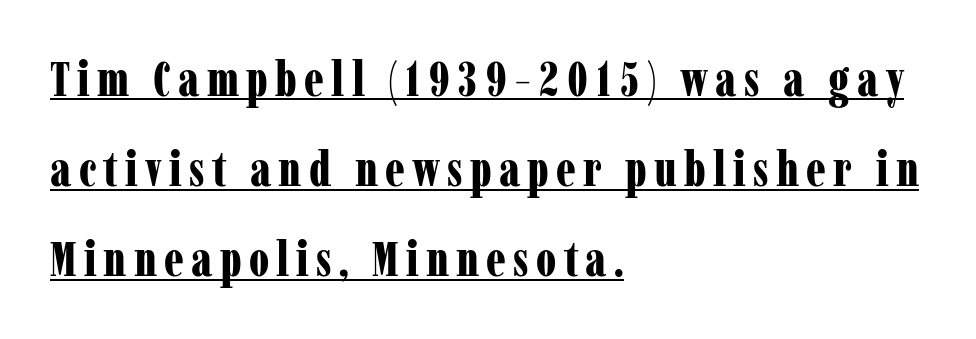
Q: Is the text bold? A: Yes.
Q: Is the text italic (slanted)? A: No, it is upright.
Q: Is the typeface a serif or a sans-serif typeface? A: Serif.
Q: Is the text underlined? A: Yes.
Q: How is the paragraph aligned? A: Left-aligned.
Q: Width (condensed, normal, or wide)? A: Condensed.
Q: Stroke contrast? A: Low.
Q: x-height? A: Medium.
Q: Monospaced? A: No.
